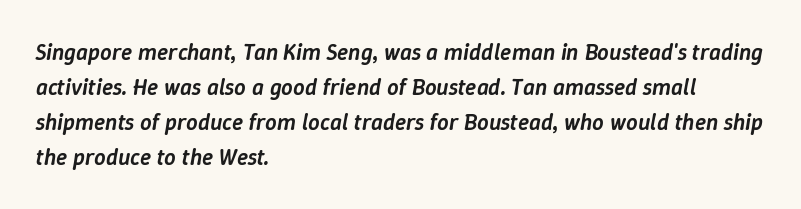
The image shows 23 px text type, italic (leaning right); set left-aligned, normal line spacing (1.52x), normal letter spacing, not underlined.
